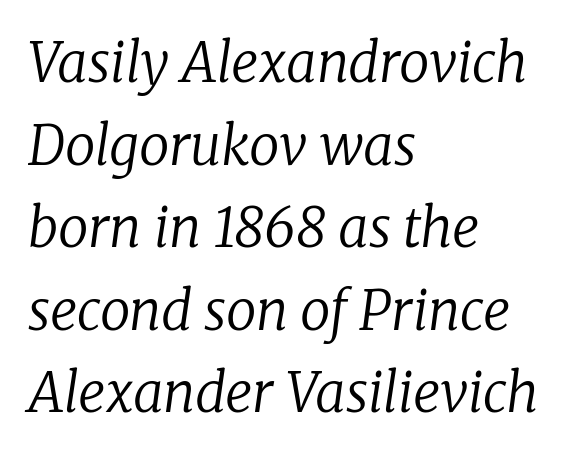
The image shows 54 px regular-weight serif type, italic (leaning right); set left-aligned, normal line spacing (1.53x), normal letter spacing, not underlined; low stroke contrast and a medium x-height.
